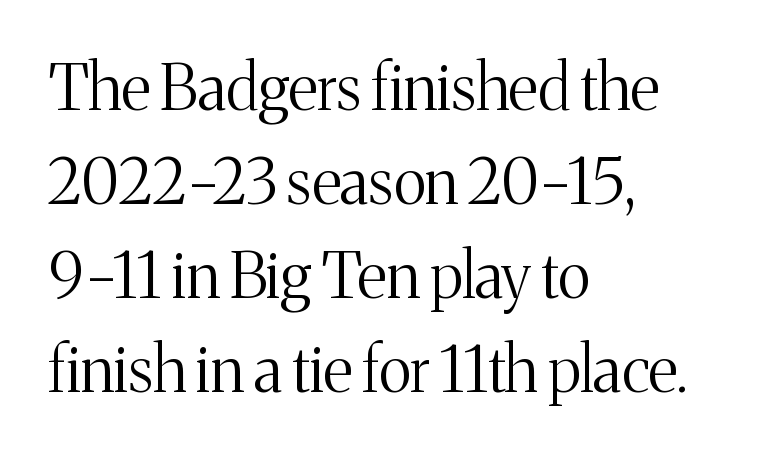
Q: Is the text bold? A: No.
Q: Is the text italic (slanted)? A: No, it is upright.
Q: Is the typeface a serif or a sans-serif typeface? A: Serif.
Q: Is the text underlined? A: No.
Q: How is the paragraph aligned? A: Left-aligned.
Q: Is the spacing between letters normal or unusually wide? A: Normal.
Q: Is the spacing between lines tight, normal or loose? A: Normal.
Q: Width (condensed, normal, or wide)? A: Normal.
Q: Stroke contrast? A: Medium.
Q: x-height? A: Medium.
Q: Monospaced? A: No.
